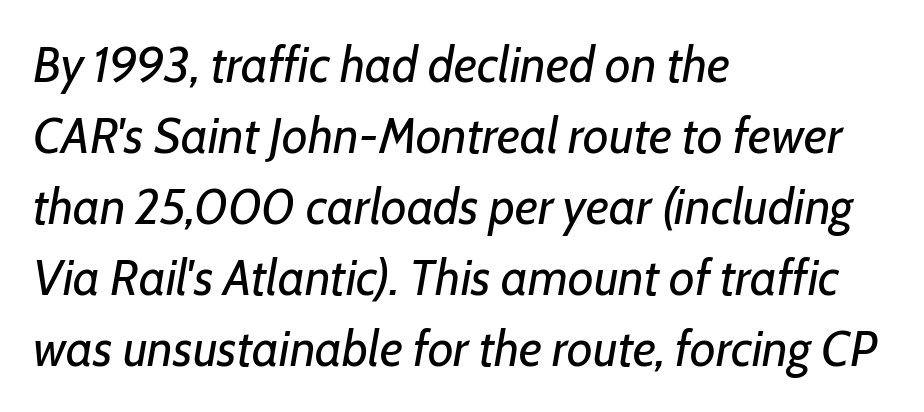
The image shows 50 px regular-weight type, italic (leaning right); set left-aligned, normal line spacing (1.42x), normal letter spacing, not underlined; low stroke contrast and a medium x-height.
